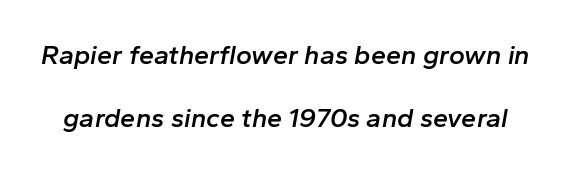
{"italic": "yes", "lean": "right", "slant_degrees": 10, "bold": "semi", "underline": "no", "line_spacing": "loose", "line_spacing_ratio": 2.33, "letter_spacing": "normal", "letter_spacing_em": 0.0, "glyph_px": 27}
